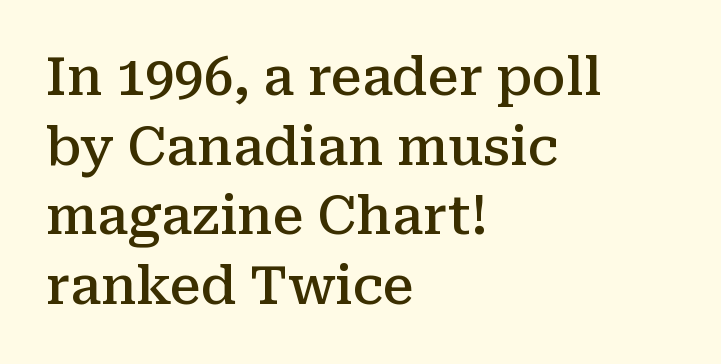
The image shows 52 px semibold serif type, upright; set left-aligned, normal line spacing (1.34x), normal letter spacing, not underlined; medium stroke contrast and a medium x-height.
